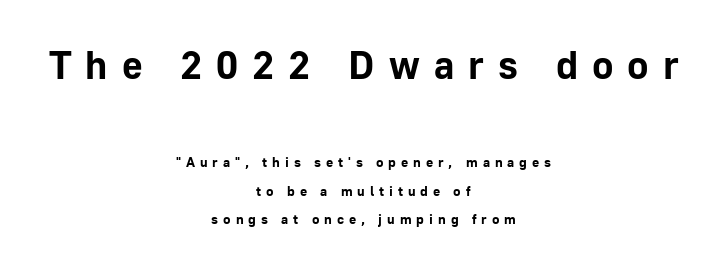
{"serif": "no", "italic": "no", "bold": "yes", "weight": "bold", "width": "normal", "stroke_contrast": "low", "x_height": "medium", "monospaced": "no", "underline": "no", "align": "center", "line_spacing": "loose", "line_spacing_ratio": 2.05, "letter_spacing": "wide", "letter_spacing_em": 0.35, "larger_block": "first", "size_ratio": 2.86, "glyph_px": 40}
